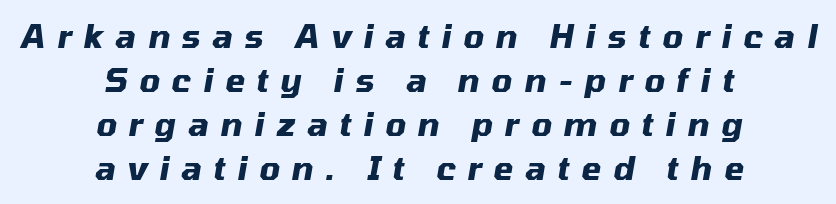
Q: Is the text bold? A: Yes.
Q: Is the text italic (slanted)? A: Yes, it leans right by about 10 degrees.
Q: Is the text underlined? A: No.
Q: How is the paragraph aligned? A: Centered.
Q: Is the spacing between letters normal or unusually wide? A: Unusually wide.
Q: Is the spacing between lines tight, normal or loose? A: Normal.
Q: Width (condensed, normal, or wide)? A: Normal.
Q: Stroke contrast? A: Medium.
Q: x-height? A: Medium.
Q: Monospaced? A: No.
